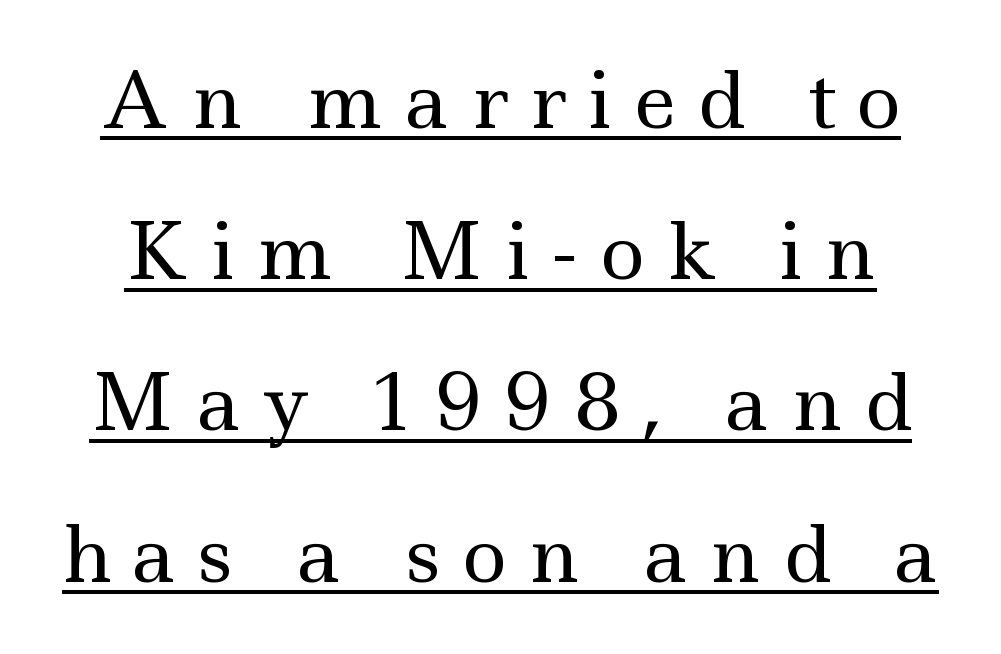
{"serif": "yes", "italic": "no", "bold": "no", "weight": "regular", "width": "wide", "x_height": "small", "monospaced": "no", "underline": "yes", "line_spacing": "loose", "line_spacing_ratio": 1.99, "letter_spacing": "wide", "letter_spacing_em": 0.28, "glyph_px": 76}
